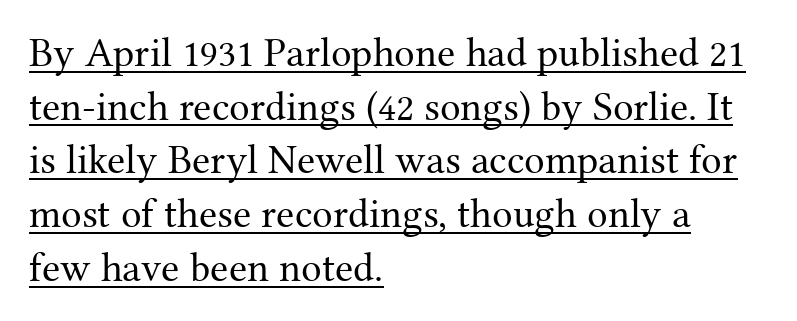
{"serif": "yes", "italic": "no", "bold": "no", "weight": "regular", "width": "normal", "stroke_contrast": "medium", "x_height": "medium", "monospaced": "no", "underline": "yes", "align": "left", "line_spacing": "normal", "line_spacing_ratio": 1.31, "letter_spacing": "normal", "letter_spacing_em": 0.0, "glyph_px": 41}
